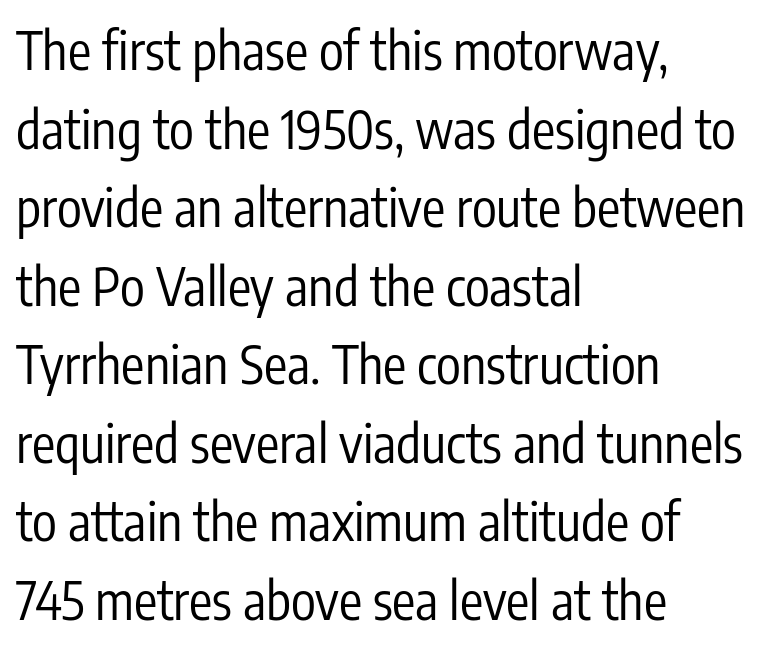
The image shows 52 px regular-weight, condensed sans-serif type, upright; set left-aligned, normal line spacing (1.51x), normal letter spacing, not underlined; low stroke contrast and a medium x-height.
